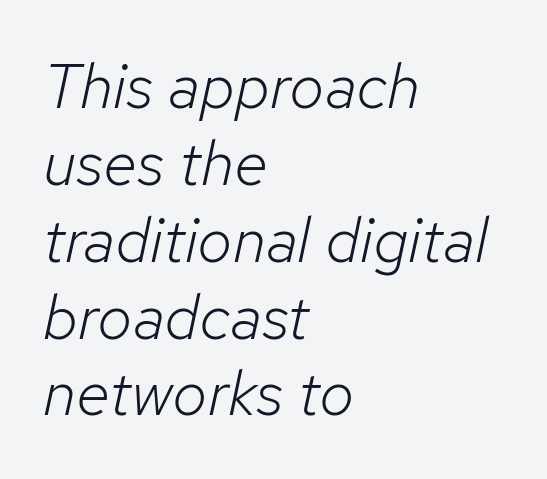
{"italic": "yes", "lean": "right", "slant_degrees": 12, "bold": "no", "weight": "light", "width": "normal", "stroke_contrast": "low", "x_height": "medium", "monospaced": "no", "underline": "no", "align": "left", "line_spacing_ratio": 1.22, "letter_spacing": "normal", "letter_spacing_em": 0.0, "glyph_px": 63}
